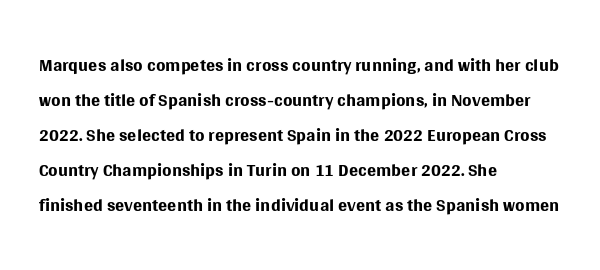
Style check: upright. Plain, unruled lines of type. The paragraph has a hard left edge and a soft right edge. This rendering leaves character spacing at its baseline value. A typesetter would call this leading conventional body-copy spacing. These glyphs show unthickened strokes, regular width or finer.
